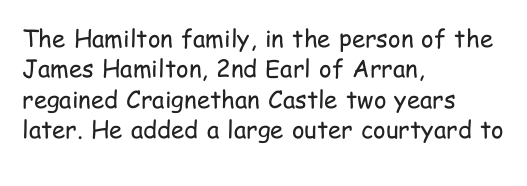
{"italic": "no", "bold": "no", "underline": "no", "align": "left", "line_spacing": "normal", "line_spacing_ratio": 1.27, "letter_spacing": "normal", "letter_spacing_em": 0.0, "glyph_px": 24}
